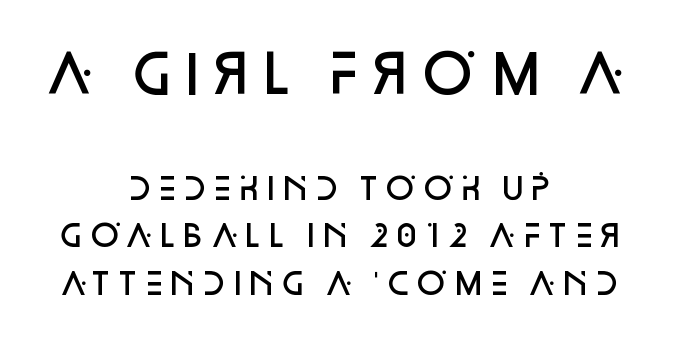
{"serif": "no", "italic": "no", "bold": "semi", "weight": "semibold", "width": "normal", "stroke_contrast": "low", "x_height": "large", "monospaced": "no", "underline": "no", "align": "center", "line_spacing": "normal", "line_spacing_ratio": 1.59, "letter_spacing": "normal", "letter_spacing_em": 0.0, "larger_block": "first", "size_ratio": 1.77, "glyph_px": 53}
